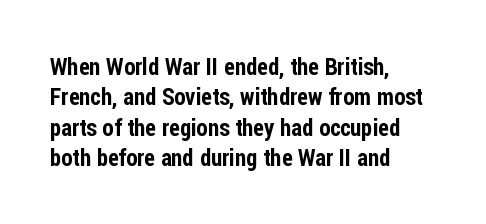
The face used here is rendered with its standard letterfit. These lines are set flush left with a ragged right edge. The glyphs are unaccompanied by any horizontal stroke below them. Normally led — the rows are evenly, conventionally spaced. Do the letters lean? They stand straight.
